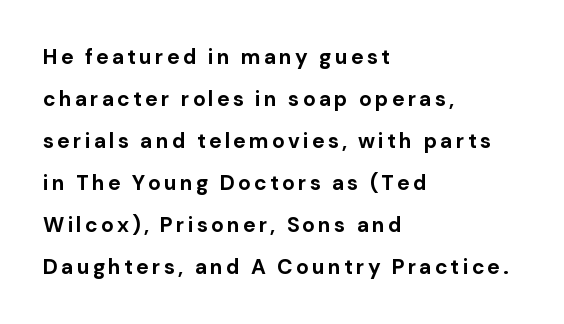
The image shows 21 px bold type, upright; set left-aligned, loose line spacing (2.0x), not underlined.
